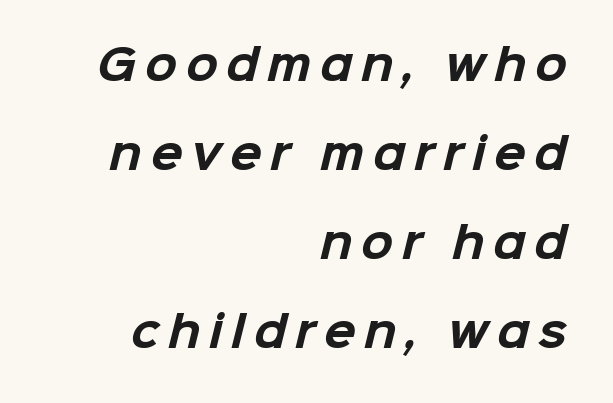
Q: Is the text bold? A: Yes.
Q: Is the typeface a serif or a sans-serif typeface? A: Sans-serif.
Q: Is the text underlined? A: No.
Q: How is the paragraph aligned? A: Right-aligned.
Q: Is the spacing between letters normal or unusually wide? A: Unusually wide.
Q: Is the spacing between lines tight, normal or loose? A: Loose.
Q: Width (condensed, normal, or wide)? A: Normal.
Q: Stroke contrast? A: Low.
Q: x-height? A: Medium.
Q: Monospaced? A: No.
